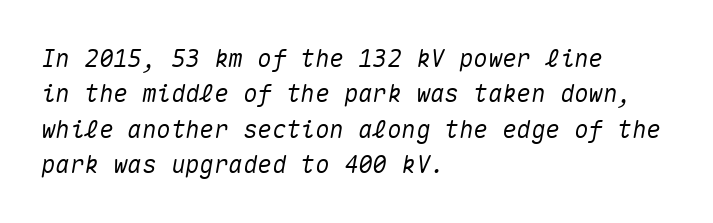
The gap between lines stays unmarked. Leading matches the norm, producing a regular column. If you drew a ruler down the left edge, every line would touch it. Look at the tracking — it's just the regular setting, nothing added. Slanted lettering throughout.
